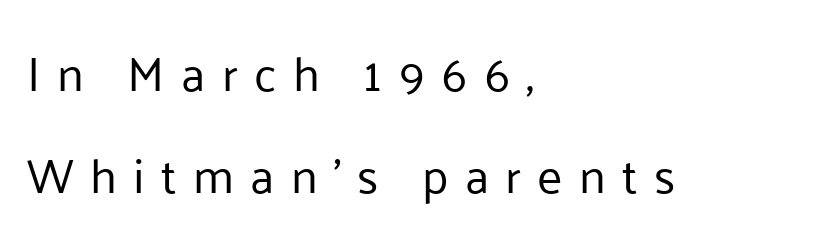
The image shows 48 px regular-weight sans-serif type, upright; set left-aligned, loose line spacing (2.12x), unusually wide letter spacing (+0.34 em), not underlined; low stroke contrast and a medium x-height.
